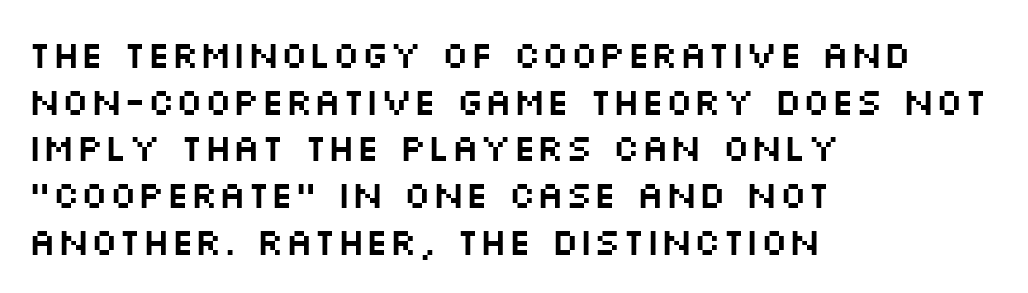
Q: Is the text italic (slanted)? A: No, it is upright.
Q: Is the typeface a serif or a sans-serif typeface? A: Sans-serif.
Q: Is the text underlined? A: No.
Q: How is the paragraph aligned? A: Left-aligned.
Q: Is the spacing between letters normal or unusually wide? A: Normal.
Q: Width (condensed, normal, or wide)? A: Wide.
Q: Stroke contrast? A: Medium.
Q: x-height? A: Large.
Q: Monospaced? A: No.
